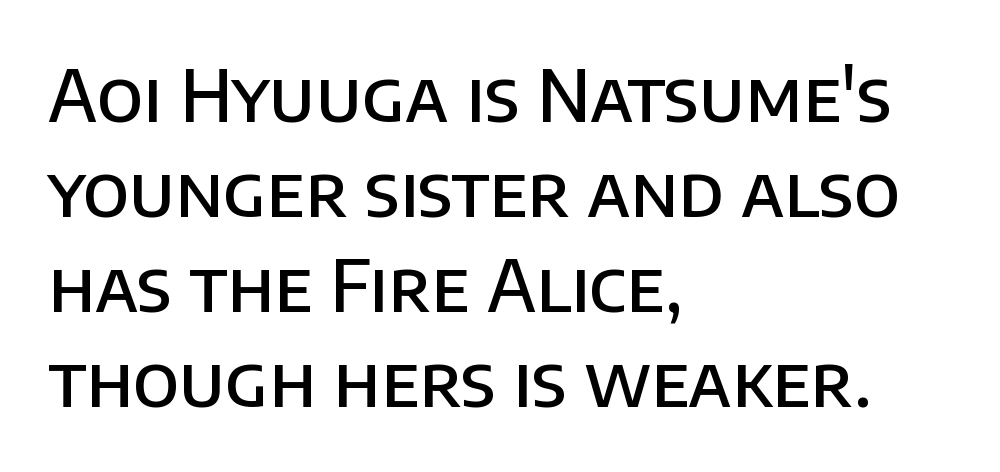
The image shows 71 px semibold sans-serif type, upright; set left-aligned, normal line spacing (1.34x), normal letter spacing, not underlined; low stroke contrast and a large x-height.
